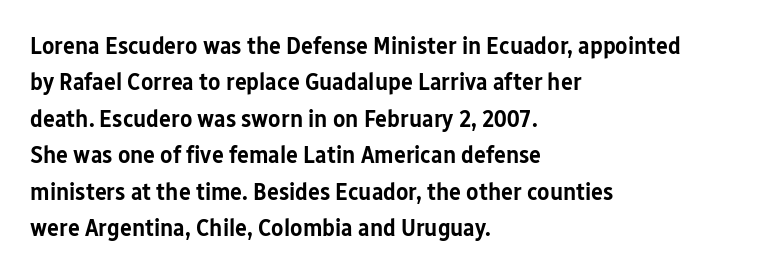
The image shows 25 px text type, upright; set left-aligned, normal line spacing (1.46x), normal letter spacing, not underlined.
